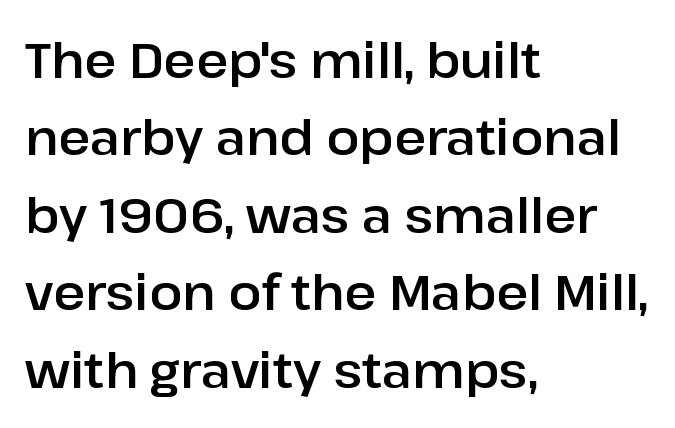
{"serif": "no", "italic": "no", "width": "normal", "stroke_contrast": "low", "x_height": "medium", "monospaced": "no", "underline": "no", "align": "left", "line_spacing": "normal", "line_spacing_ratio": 1.58, "letter_spacing": "normal", "letter_spacing_em": 0.0, "glyph_px": 49}
